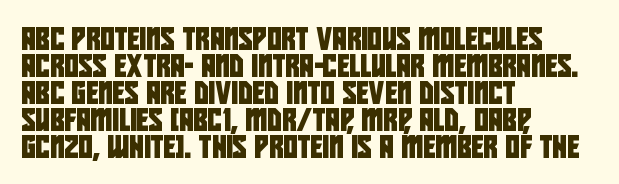
{"underline": "no", "align": "left", "line_spacing_ratio": 1.23, "letter_spacing": "normal", "letter_spacing_em": 0.0, "glyph_px": 22}
